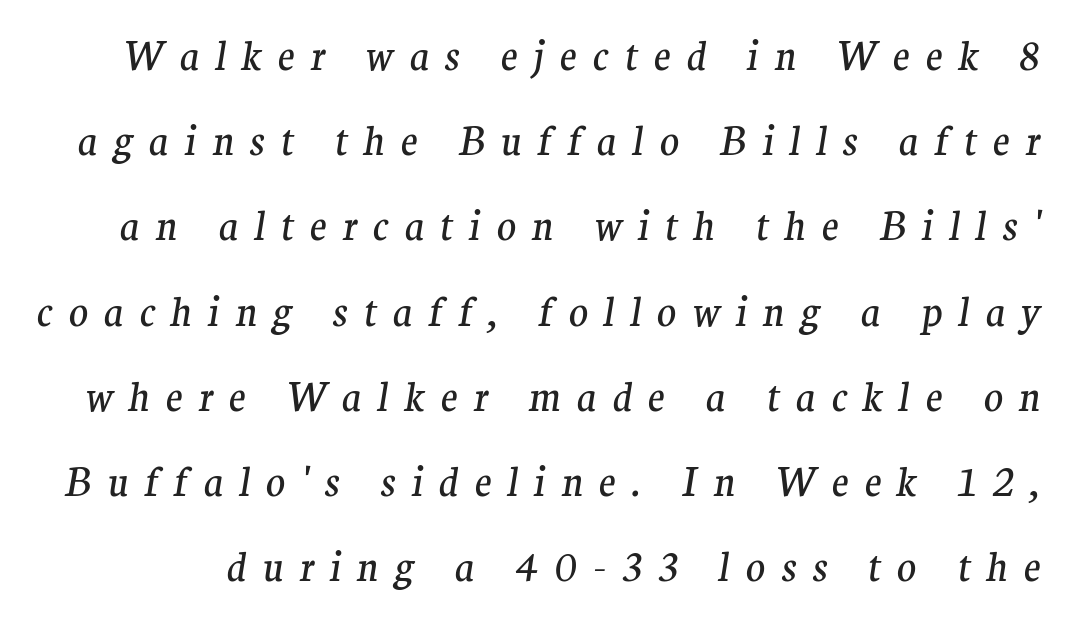
The image shows 40 px regular-weight serif type, italic (leaning right); set loose line spacing (2.13x), unusually wide letter spacing (+0.39 em), not underlined; medium stroke contrast and a medium x-height.
